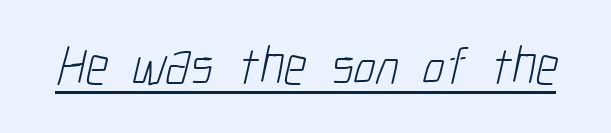
{"serif": "no", "bold": "no", "weight": "light", "width": "condensed", "stroke_contrast": "low", "x_height": "medium", "monospaced": "no", "underline": "yes", "letter_spacing": "normal", "letter_spacing_em": 0.0, "glyph_px": 54}
